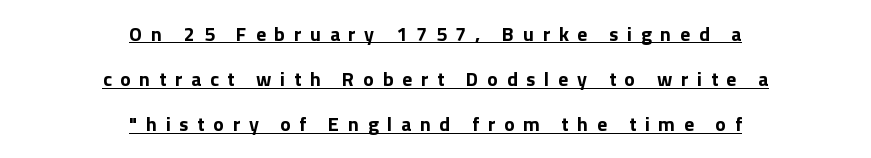
A full-strength bold gives these letters their thick strokes. The paragraph shown floats in the horizontal middle. A rule runs beneath these lines of type. Quick note: interline space is abundant. A typesetter would call this heavily tracked-out type.
